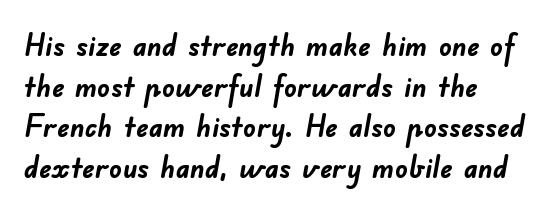
These lines carry a lot of weight — the face is fully bold. This is sans-serif lettering, the kind often seen on screens and signage. Regarding leading, the lines here are spaced in the standard way. The gaps between neighbouring characters are ordinary and unremarkable. The text block is weighted toward the left margin, trailing off unevenly rightward.
